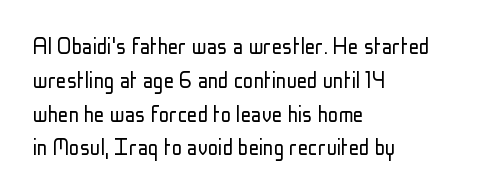
{"italic": "no", "bold": "no", "underline": "no", "align": "left", "line_spacing": "normal", "line_spacing_ratio": 1.3, "letter_spacing": "normal", "letter_spacing_em": 0.0, "glyph_px": 26}
